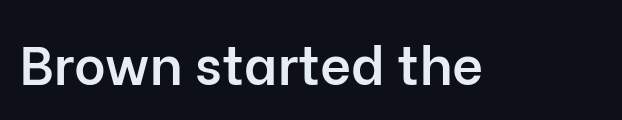
Q: Is the text bold? A: Semi-bold.
Q: Is the text italic (slanted)? A: No, it is upright.
Q: Is the typeface a serif or a sans-serif typeface? A: Sans-serif.
Q: Is the text underlined? A: No.
Q: Is the spacing between letters normal or unusually wide? A: Normal.
Q: Width (condensed, normal, or wide)? A: Normal.
Q: Stroke contrast? A: Low.
Q: x-height? A: Medium.
Q: Monospaced? A: No.
